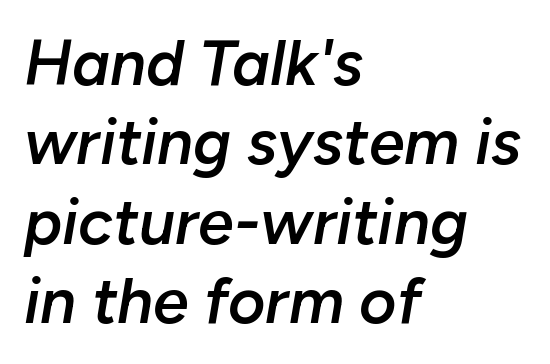
Underline: absent. The whole block is typeset with a tilt. Casual observation: everything's shoved over to the left. This sample uses plain, unmodified letter spacing.
